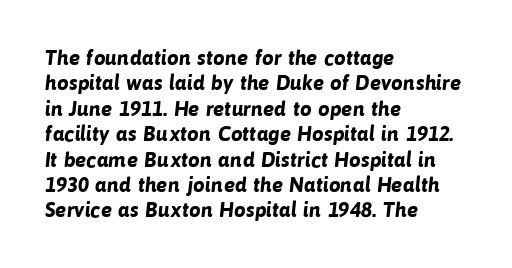
Q: Is the text bold? A: Yes.
Q: Is the text underlined? A: No.
Q: How is the paragraph aligned? A: Left-aligned.
Q: Is the spacing between letters normal or unusually wide? A: Normal.
